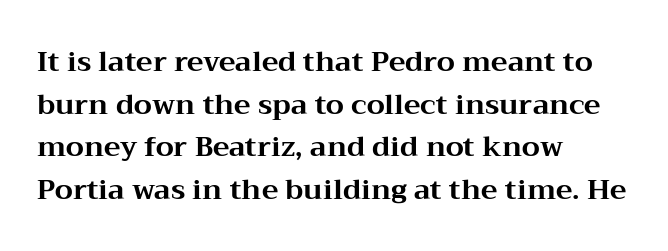
The image shows 28 px bold, wide serif type, upright; set left-aligned, normal line spacing (1.52x), normal letter spacing, not underlined; medium stroke contrast and a medium x-height.
